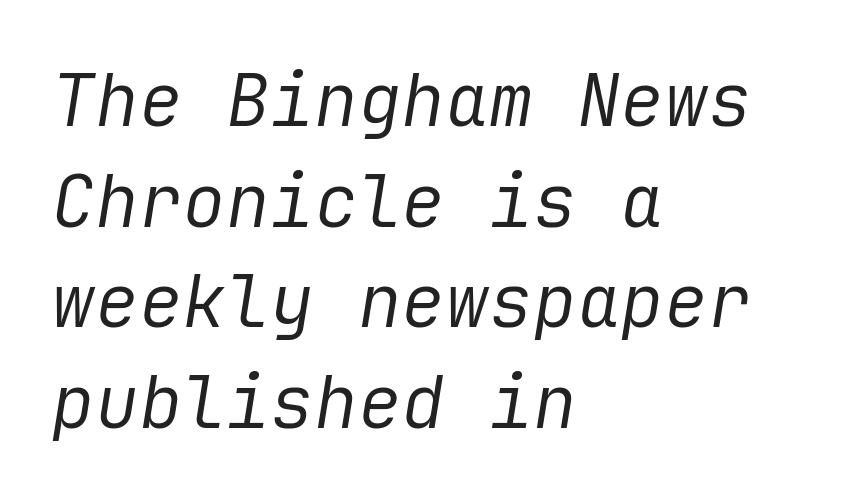
Q: Is the text bold? A: No.
Q: Is the text italic (slanted)? A: Yes, it leans right by about 9 degrees.
Q: Is the text underlined? A: No.
Q: How is the paragraph aligned? A: Left-aligned.
Q: Is the spacing between letters normal or unusually wide? A: Normal.
Q: Is the spacing between lines tight, normal or loose? A: Normal.
Q: Width (condensed, normal, or wide)? A: Normal.
Q: Stroke contrast? A: Low.
Q: x-height? A: Medium.
